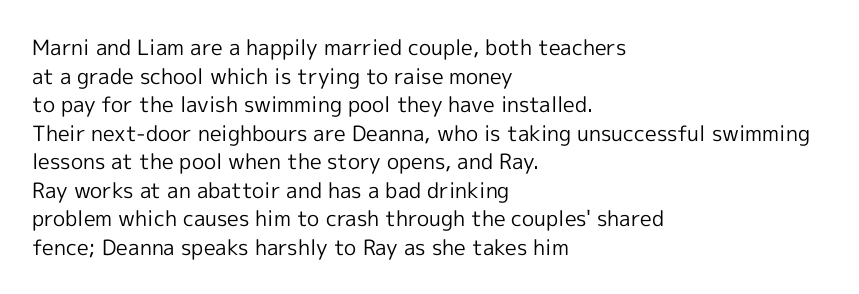
Line beginnings align vertically; line endings do not. Whoever set this chose a conventional vertical rhythm. Stroke mass is kept to a normal reading level or below. Nobody touched the tracking dial on this one.
